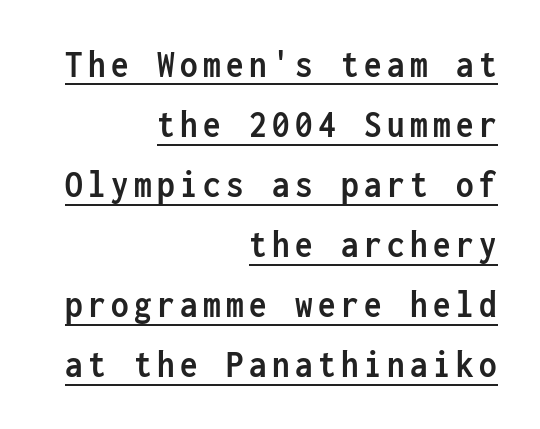
The image shows 39 px semibold, condensed sans-serif type, upright, monospaced; set right-aligned, normal line spacing (1.54x), underlined; low stroke contrast and a medium x-height.
